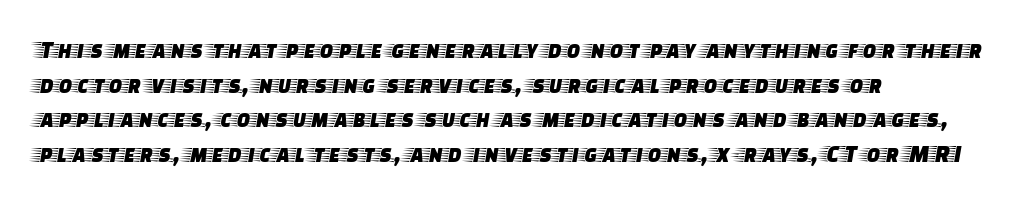
Has an underline been added? It has not. Observe the ordinary spacing: letters are neighbours, not strangers. What's the leading like? Ordinary, nothing unusual. Reading down the block, your eye returns to a fixed left position each line.
